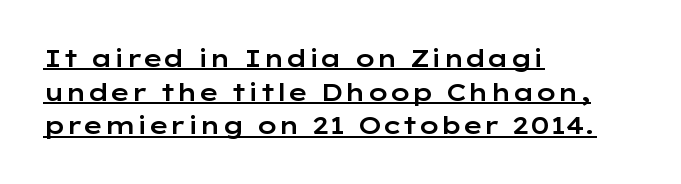
Q: Is the text italic (slanted)? A: No, it is upright.
Q: Is the text underlined? A: Yes.
Q: How is the paragraph aligned? A: Left-aligned.
Q: Is the spacing between letters normal or unusually wide? A: Normal.
Q: Is the spacing between lines tight, normal or loose? A: Normal.
